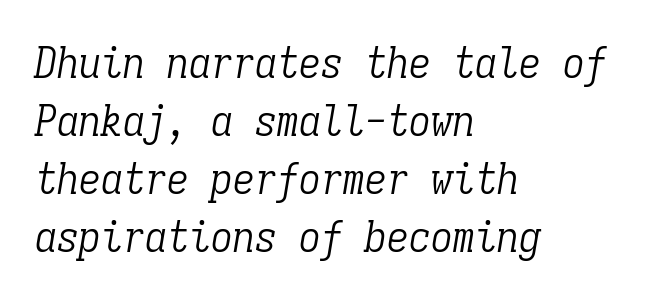
{"serif": "yes", "italic": "yes", "lean": "right", "slant_degrees": 9, "bold": "no", "weight": "light", "width": "condensed", "stroke_contrast": "low", "x_height": "medium", "monospaced": "yes", "underline": "no", "align": "left", "line_spacing": "normal", "line_spacing_ratio": 1.32, "letter_spacing": "normal", "letter_spacing_em": 0.0, "glyph_px": 44}
